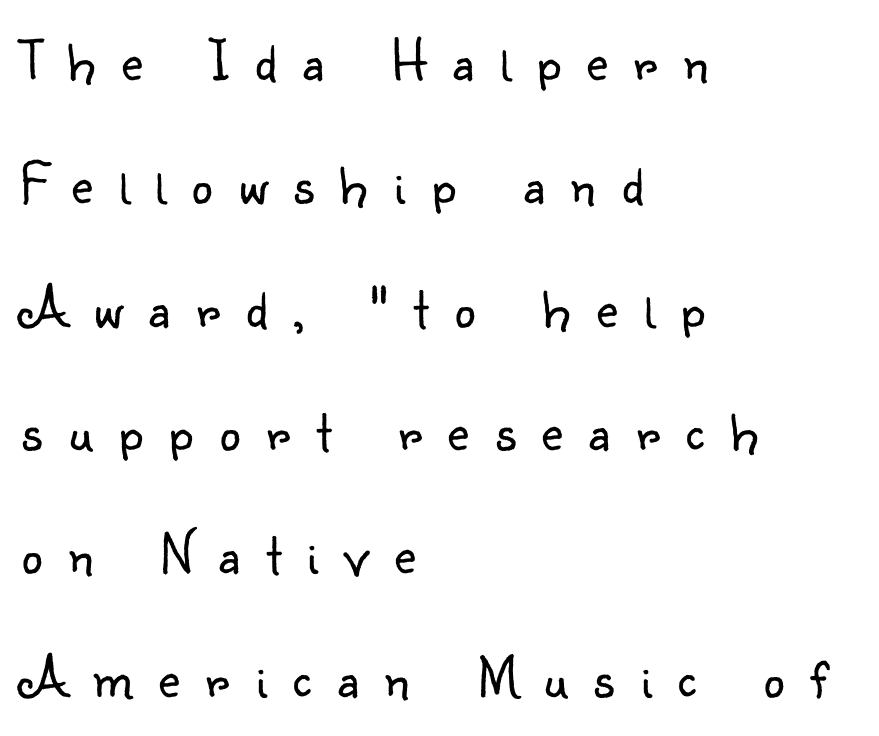
{"serif": "no", "italic": "no", "bold": "no", "weight": "light", "width": "normal", "stroke_contrast": "low", "x_height": "small", "monospaced": "no", "underline": "no", "align": "left", "line_spacing": "loose", "line_spacing_ratio": 2.09, "letter_spacing": "wide", "letter_spacing_em": 0.44, "glyph_px": 59}
